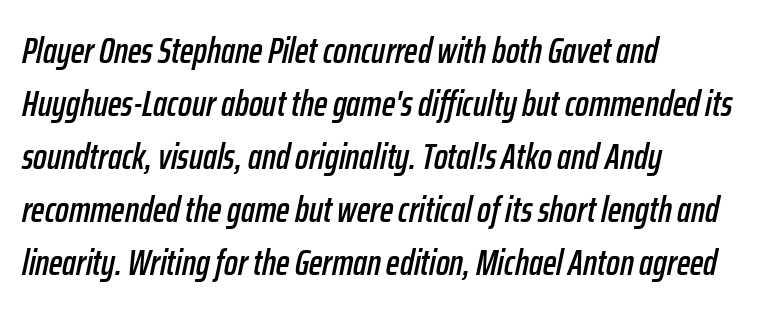
Does extra space separate the letters? No, they use regular spacing. The lines sit at an ordinary, default distance from one another. A typesetter would mark this as italic. Spacing verdict: proportional, widths tailored to each character.
